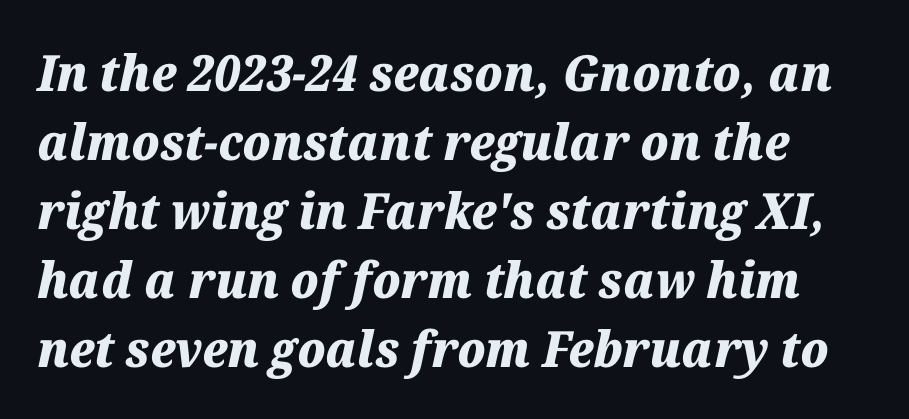
Q: Is the text bold? A: Yes.
Q: Is the text italic (slanted)? A: Yes, it leans right by about 12 degrees.
Q: Is the text underlined? A: No.
Q: How is the paragraph aligned? A: Left-aligned.
Q: Is the spacing between letters normal or unusually wide? A: Normal.
Q: Is the spacing between lines tight, normal or loose? A: Normal.
Q: Width (condensed, normal, or wide)? A: Normal.
Q: Stroke contrast? A: Medium.
Q: x-height? A: Medium.
Q: Monospaced? A: No.
